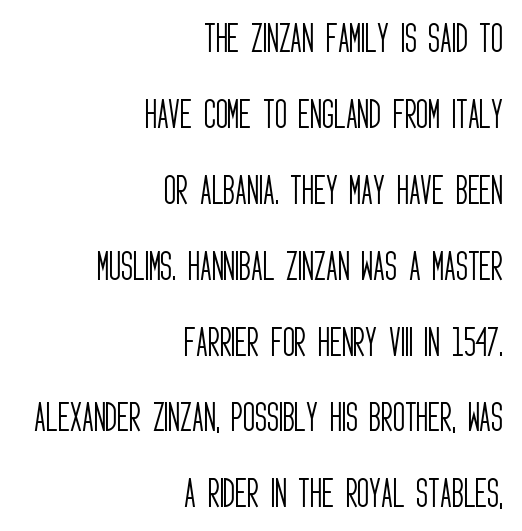
{"serif": "no", "italic": "no", "bold": "no", "weight": "light", "width": "condensed", "stroke_contrast": "low", "x_height": "large", "monospaced": "no", "underline": "no", "align": "right", "line_spacing": "loose", "line_spacing_ratio": 2.3, "letter_spacing": "normal", "letter_spacing_em": 0.0, "glyph_px": 33}
